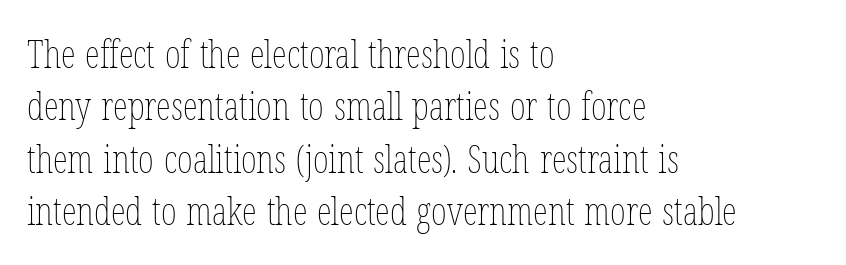
Honestly, the letter spacing is just normal — you wouldn't notice it. Each letter keeps its own natural width here, so spacing adapts to shape. The letters stand straight up with perfectly vertical stems. The setting favours the left margin, as ordinary paragraphs usually do.
